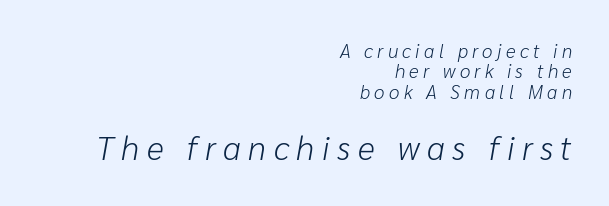
The image shows 33 px light type, italic (leaning right); set right-aligned, tight line spacing (1.07x), unusually wide letter spacing (+0.23 em), not underlined; the second (bottom) block is 1.74x larger; low stroke contrast and a medium x-height.
